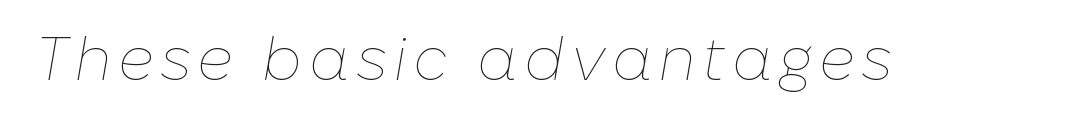
Q: Is the text bold? A: No.
Q: Is the text italic (slanted)? A: Yes, it leans right by about 10 degrees.
Q: Is the text underlined? A: No.
Q: Width (condensed, normal, or wide)? A: Normal.
Q: Stroke contrast? A: Low.
Q: x-height? A: Medium.
Q: Monospaced? A: No.
